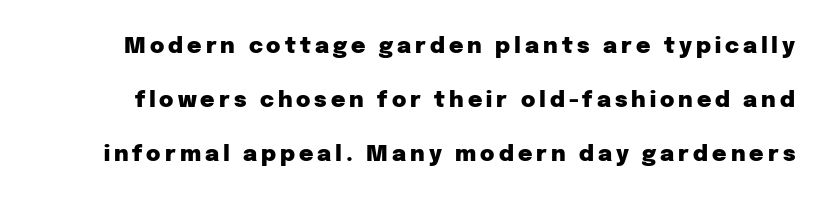
{"italic": "no", "bold": "yes", "underline": "no", "line_spacing": "loose", "line_spacing_ratio": 2.45, "glyph_px": 22}
